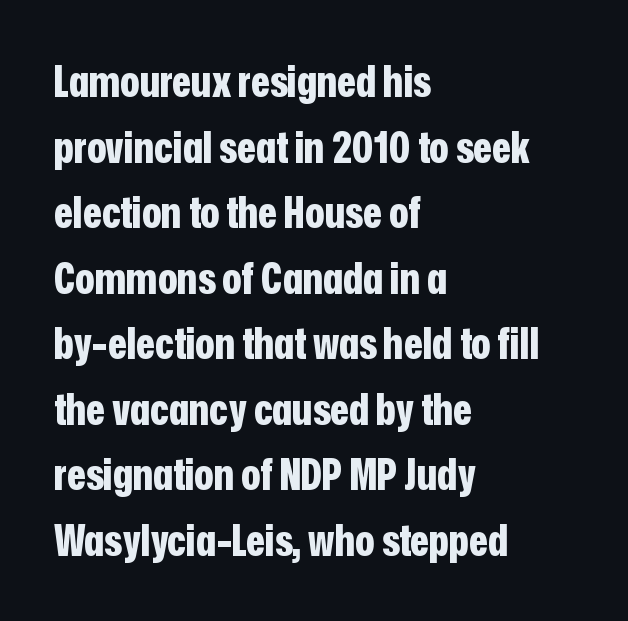
Varying glyph widths throughout — classic text-font behaviour. Compared with typical paragraphs, the rows here are spaced about the same. Descenders are the only things crossing below the line. The letterforms sit shoulder to shoulder at normal distance. Is this a sans? Yes — the strokes have no serifs. Alignment: flush left.
